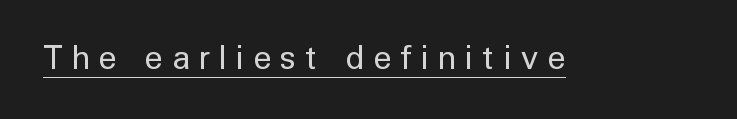
{"serif": "no", "italic": "no", "bold": "no", "weight": "regular", "width": "normal", "stroke_contrast": "low", "x_height": "medium", "monospaced": "no", "underline": "yes", "letter_spacing": "wide", "letter_spacing_em": 0.3, "glyph_px": 32}
